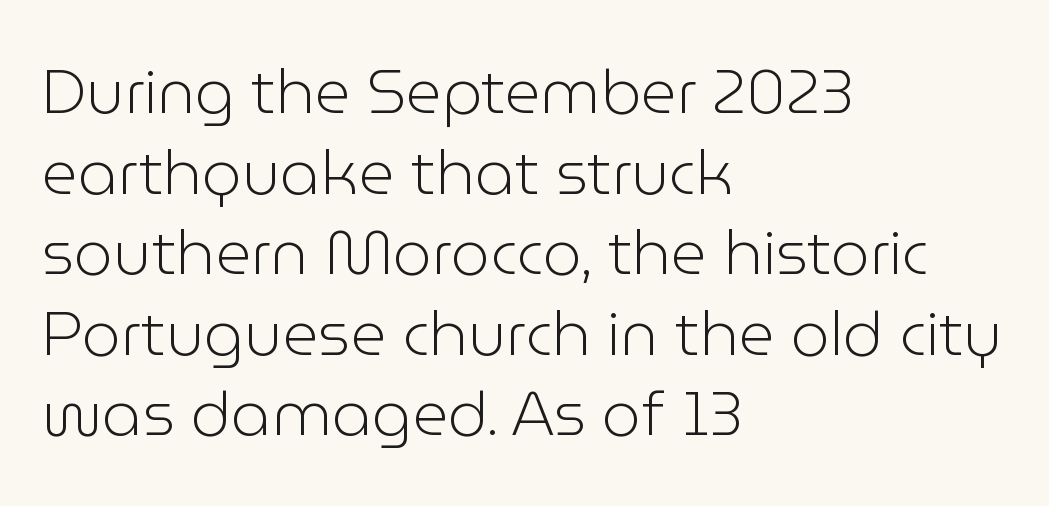
Q: Is the text bold? A: No.
Q: Is the text italic (slanted)? A: No, it is upright.
Q: Is the typeface a serif or a sans-serif typeface? A: Sans-serif.
Q: Is the text underlined? A: No.
Q: How is the paragraph aligned? A: Left-aligned.
Q: Is the spacing between letters normal or unusually wide? A: Normal.
Q: Is the spacing between lines tight, normal or loose? A: Normal.
Q: Width (condensed, normal, or wide)? A: Normal.
Q: Stroke contrast? A: Low.
Q: x-height? A: Medium.
Q: Monospaced? A: No.
